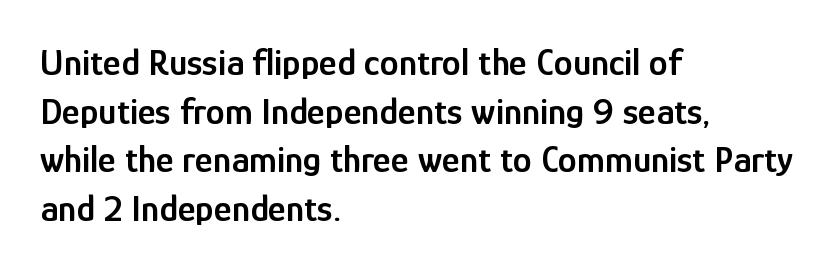
Q: Is the text bold? A: Semi-bold.
Q: Is the text italic (slanted)? A: No, it is upright.
Q: Is the typeface a serif or a sans-serif typeface? A: Sans-serif.
Q: Is the text underlined? A: No.
Q: How is the paragraph aligned? A: Left-aligned.
Q: Is the spacing between letters normal or unusually wide? A: Normal.
Q: Is the spacing between lines tight, normal or loose? A: Normal.
Q: Width (condensed, normal, or wide)? A: Condensed.
Q: Stroke contrast? A: Low.
Q: x-height? A: Medium.
Q: Monospaced? A: No.
